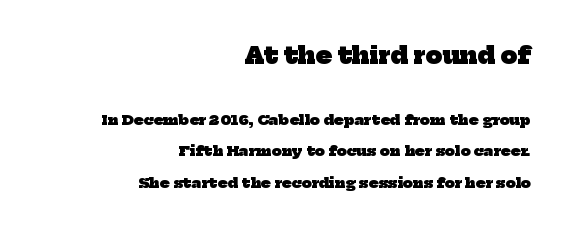
Q: Is the text bold? A: Yes.
Q: Is the text underlined? A: No.
Q: How is the paragraph aligned? A: Right-aligned.
Q: Is the spacing between letters normal or unusually wide? A: Normal.
Q: Is the spacing between lines tight, normal or loose? A: Loose.
Q: Which block of text is set in a larger size, the first (top) or the second (bottom)? A: The first (top) one.
